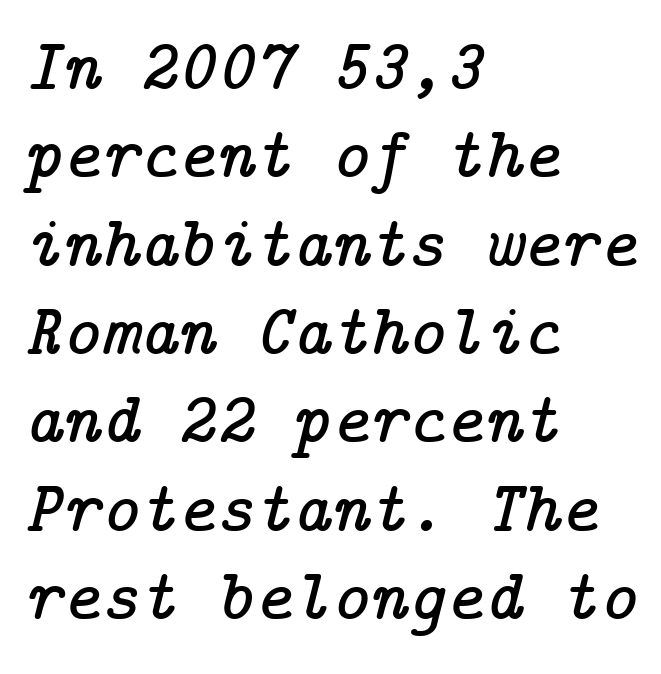
Q: Is the text italic (slanted)? A: Yes, it leans right by about 14 degrees.
Q: Is the typeface a serif or a sans-serif typeface? A: Serif.
Q: Is the text underlined? A: No.
Q: How is the paragraph aligned? A: Left-aligned.
Q: Is the spacing between letters normal or unusually wide? A: Normal.
Q: Width (condensed, normal, or wide)? A: Normal.
Q: Stroke contrast? A: Low.
Q: x-height? A: Medium.
